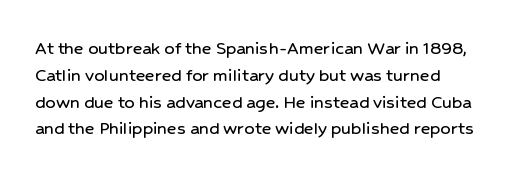
Q: Is the text italic (slanted)? A: No, it is upright.
Q: Is the text underlined? A: No.
Q: Is the spacing between letters normal or unusually wide? A: Normal.
Q: Is the spacing between lines tight, normal or loose? A: Normal.
